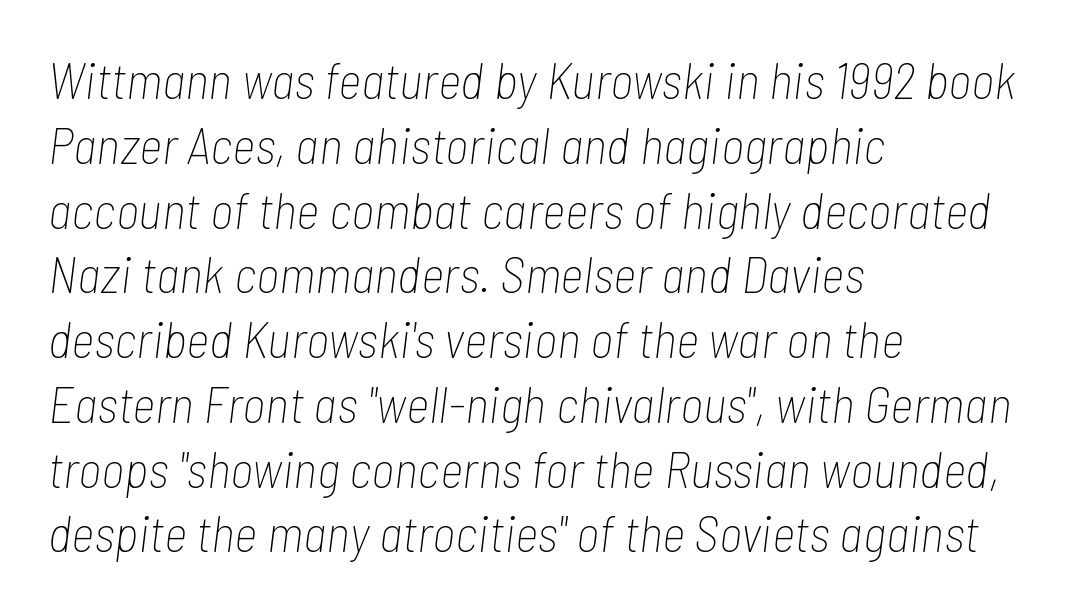
{"italic": "yes", "lean": "right", "slant_degrees": 7, "bold": "no", "weight": "thin", "width": "condensed", "stroke_contrast": "low", "x_height": "medium", "monospaced": "no", "underline": "no", "align": "left", "line_spacing": "normal", "line_spacing_ratio": 1.27, "letter_spacing": "normal", "letter_spacing_em": 0.0, "glyph_px": 51}
